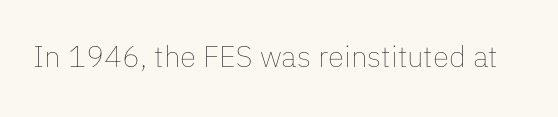
Standard letterfit; no display-style spreading of the glyphs. Glance below the letters and you will spot only blank space. Character widths vary here, with narrow letters taking less room than wide ones. The font sits on the lighter half of the weight spectrum, regular included. These lines were composed using upright roman letters.
